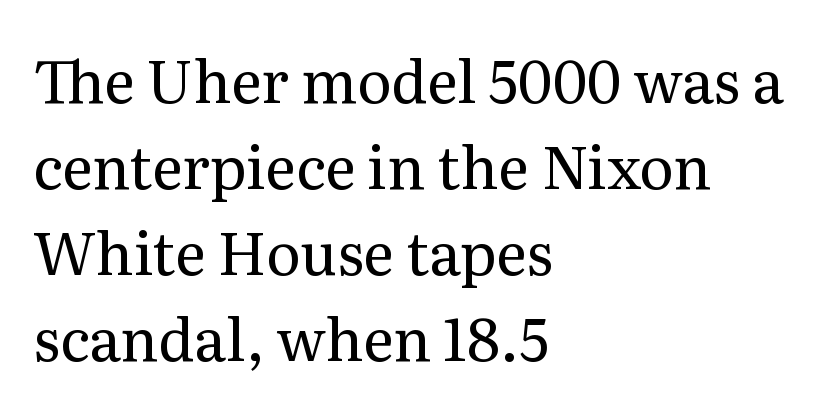
Nothing unusual about the tracking: characters are spaced as the font intends. The string is rendered with underlining switched off. Rendered with straight, roman letterforms. Think of a printed novel: that variable character pitch is what you see here.
